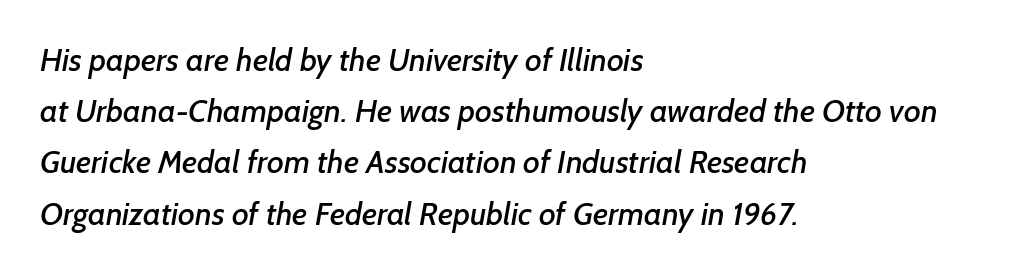
Q: Is the typeface a serif or a sans-serif typeface? A: Sans-serif.
Q: Is the text underlined? A: No.
Q: How is the paragraph aligned? A: Left-aligned.
Q: Is the spacing between letters normal or unusually wide? A: Normal.
Q: Is the spacing between lines tight, normal or loose? A: Normal.
Q: Width (condensed, normal, or wide)? A: Normal.
Q: Stroke contrast? A: Low.
Q: x-height? A: Medium.
Q: Monospaced? A: No.
